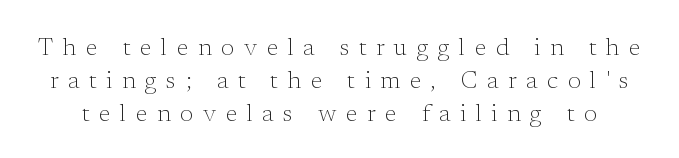
The image shows 24 px text type, upright; set normal line spacing (1.38x), unusually wide letter spacing (+0.4 em), not underlined.
